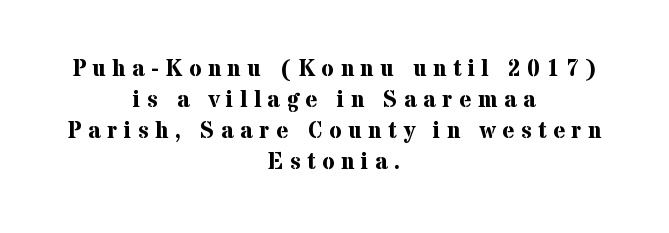
{"italic": "no", "bold": "yes", "underline": "no", "align": "center", "line_spacing": "normal", "line_spacing_ratio": 1.35, "letter_spacing": "wide", "letter_spacing_em": 0.28, "glyph_px": 23}
